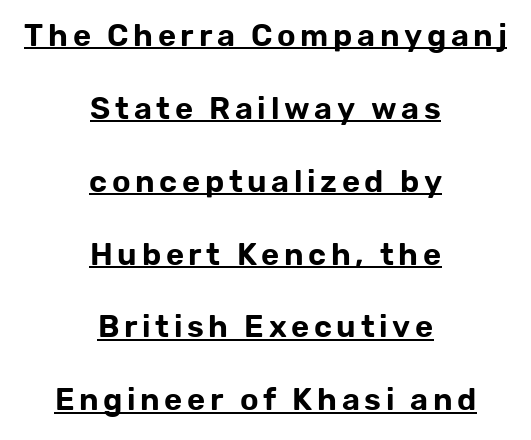
In terms of letterform style, serifs are entirely absent. This rendering uses center alignment, leaving both contours irregular but symmetric. The type sits square on the baseline with zero lean. Each letter keeps its own natural width here, so spacing adapts to shape. The sample's only ornament is a line tracing under the words. Vertical spacing — loose.
